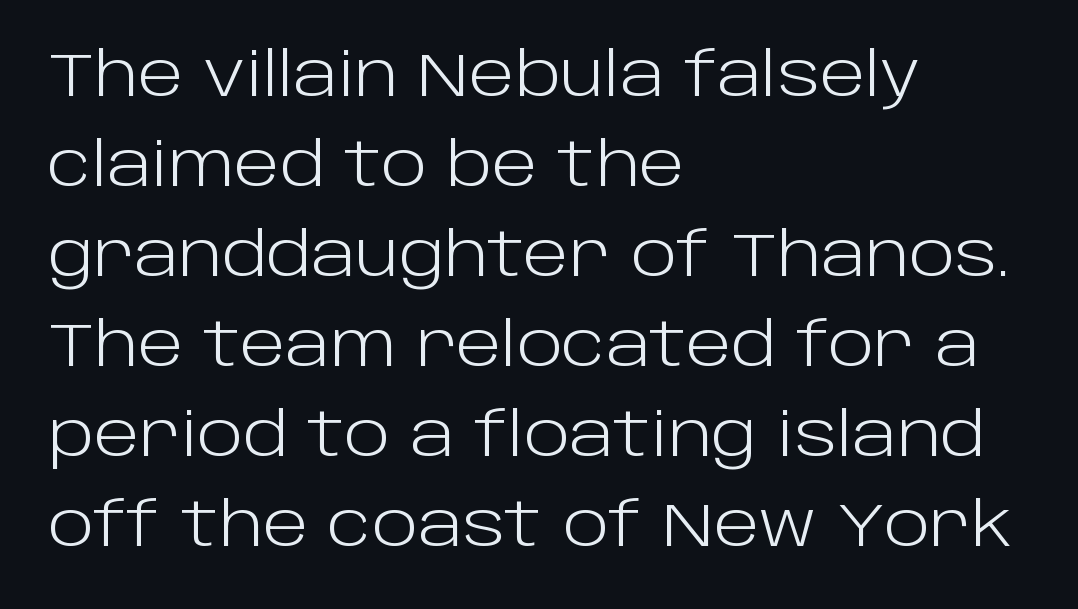
{"serif": "no", "italic": "no", "bold": "no", "weight": "light", "width": "normal", "stroke_contrast": "low", "x_height": "large", "monospaced": "no", "underline": "no", "align": "left", "line_spacing": "normal", "line_spacing_ratio": 1.5, "letter_spacing": "normal", "letter_spacing_em": 0.0, "glyph_px": 60}
